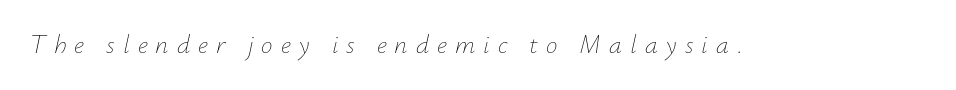
{"italic": "yes", "lean": "right", "slant_degrees": 12, "bold": "no", "underline": "no", "letter_spacing": "wide", "letter_spacing_em": 0.31, "glyph_px": 26}
